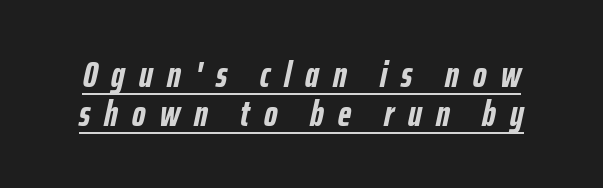
Between one letter and the next there's a generous, obvious gap. Baseline-to-baseline distance is barely more than the letter height. Plenty of ink on the page — the face is bold. There's an unmistakable incline to the writing here. Do the characters align in a grid? No, the font is proportional. Students, observe the line beneath the letters — that is underlining.
